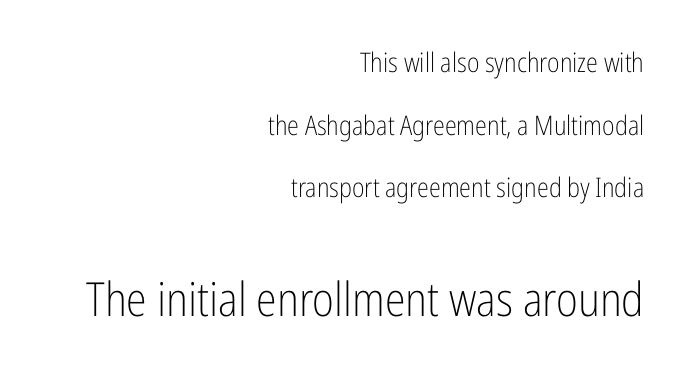
Q: Is the text bold? A: No.
Q: Is the text italic (slanted)? A: No, it is upright.
Q: Is the typeface a serif or a sans-serif typeface? A: Sans-serif.
Q: Is the text underlined? A: No.
Q: How is the paragraph aligned? A: Right-aligned.
Q: Is the spacing between letters normal or unusually wide? A: Normal.
Q: Is the spacing between lines tight, normal or loose? A: Loose.
Q: Which block of text is set in a larger size, the first (top) or the second (bottom)? A: The second (bottom) one.
Q: Width (condensed, normal, or wide)? A: Condensed.
Q: Stroke contrast? A: Low.
Q: x-height? A: Medium.
Q: Monospaced? A: No.
